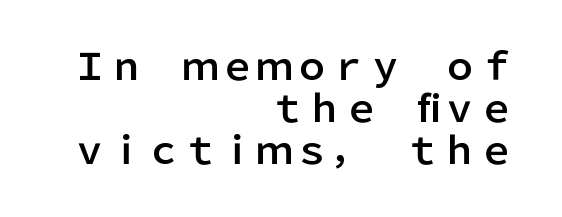
The image shows 37 px sans-serif type, upright; set right-aligned, tight line spacing (1.14x), normal letter spacing, not underlined; low stroke contrast and a medium x-height.
